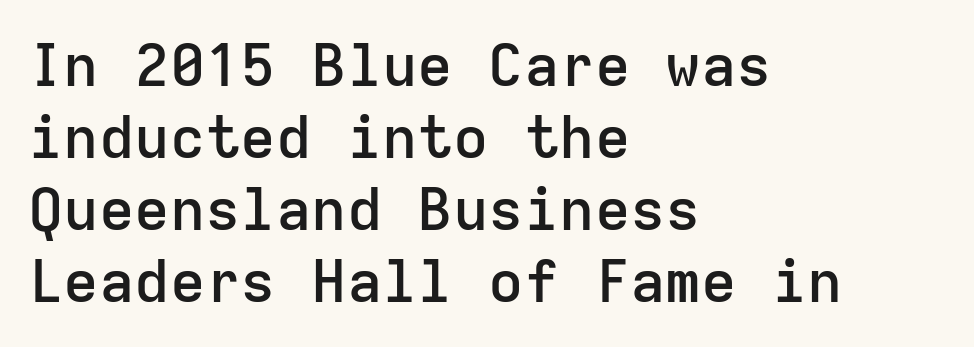
The image shows 59 px semibold sans-serif type, upright, monospaced; set left-aligned, line spacing 1.22x, normal letter spacing, not underlined; low stroke contrast and a medium x-height.
